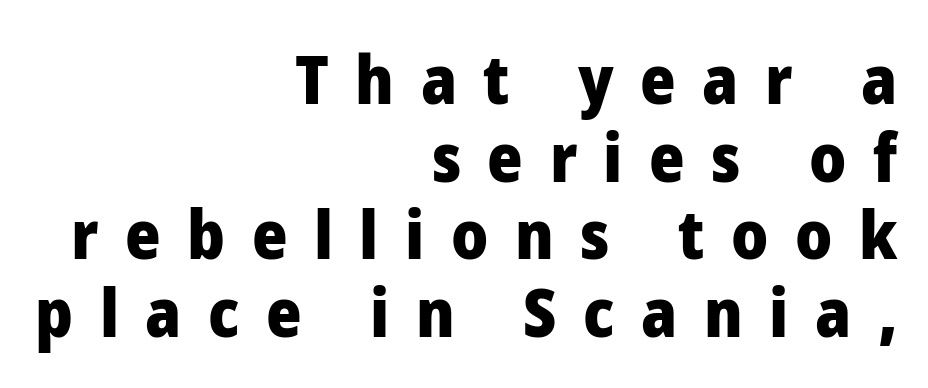
Q: Is the text bold? A: Yes.
Q: Is the text italic (slanted)? A: No, it is upright.
Q: Is the typeface a serif or a sans-serif typeface? A: Sans-serif.
Q: Is the text underlined? A: No.
Q: How is the paragraph aligned? A: Right-aligned.
Q: Is the spacing between letters normal or unusually wide? A: Unusually wide.
Q: Is the spacing between lines tight, normal or loose? A: Tight.
Q: Width (condensed, normal, or wide)? A: Normal.
Q: Stroke contrast? A: Low.
Q: x-height? A: Medium.
Q: Monospaced? A: No.
